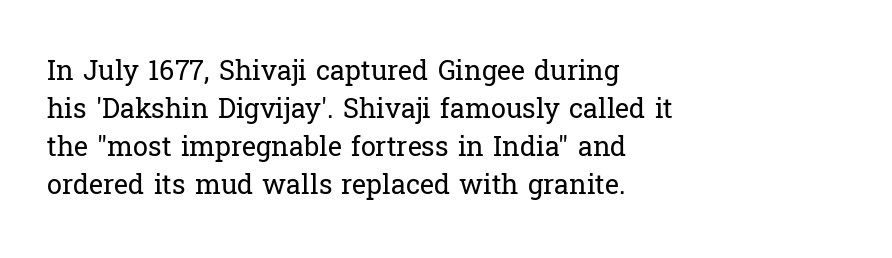
The image shows 27 px text type, upright; set left-aligned, normal line spacing (1.41x), normal letter spacing, not underlined.
